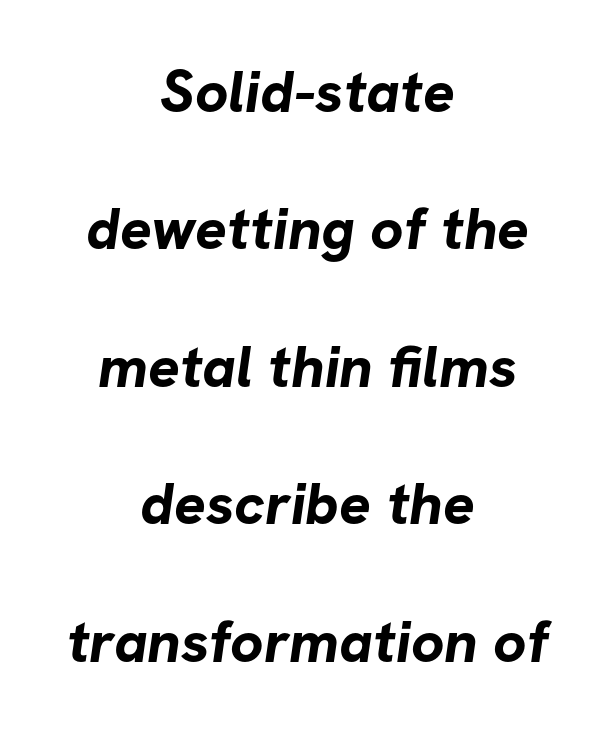
The gaps between neighbouring characters are ordinary and unremarkable. Character widths vary here, with narrow letters taking less room than wide ones. Bare-footed words on every line. Is there much room between lines? Yes — plenty of vertical air separates them. The lines in this sample share a center point and differ in where they start and stop. Check where the strokes stop: nothing finishes them off — pure sans.
